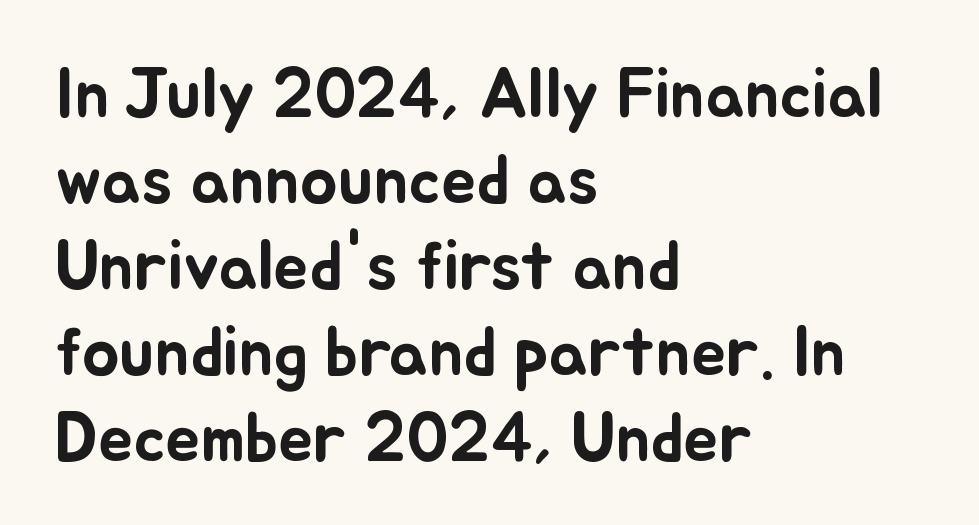
Q: Is the text italic (slanted)? A: No, it is upright.
Q: Is the text underlined? A: No.
Q: How is the paragraph aligned? A: Left-aligned.
Q: Is the spacing between letters normal or unusually wide? A: Normal.
Q: Width (condensed, normal, or wide)? A: Normal.
Q: Stroke contrast? A: Low.
Q: x-height? A: Small.
Q: Monospaced? A: No.
